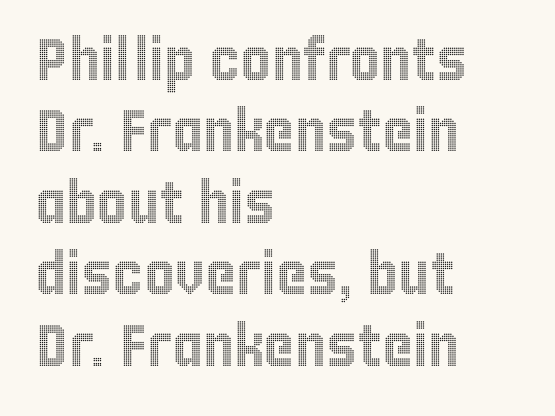
{"italic": "no", "width": "condensed", "x_height": "large", "monospaced": "no", "underline": "no", "align": "left", "line_spacing_ratio": 1.21, "letter_spacing": "normal", "letter_spacing_em": 0.0, "glyph_px": 59}
